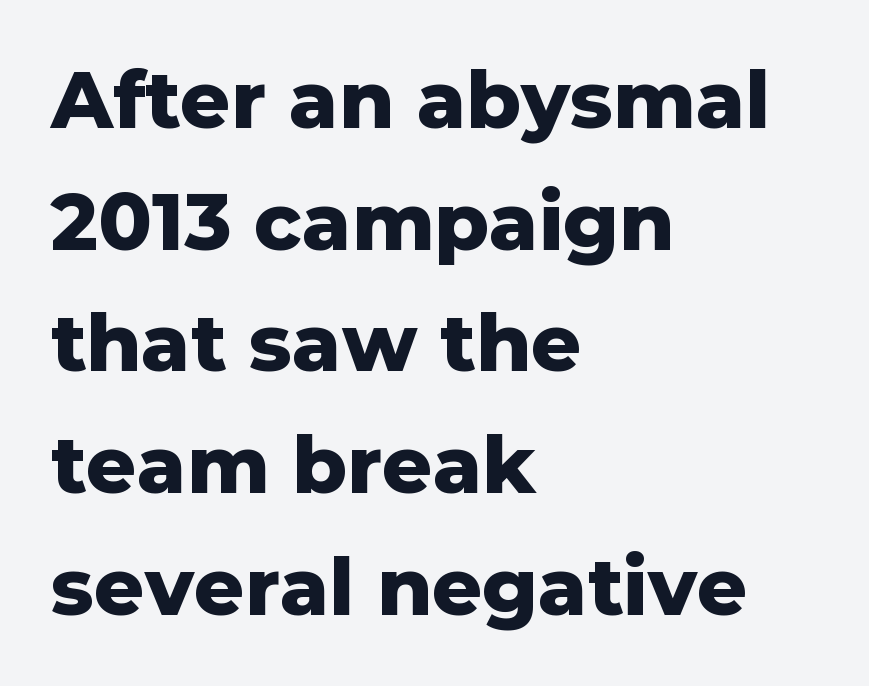
Q: Is the text bold? A: Yes.
Q: Is the text italic (slanted)? A: No, it is upright.
Q: Is the typeface a serif or a sans-serif typeface? A: Sans-serif.
Q: Is the text underlined? A: No.
Q: How is the paragraph aligned? A: Left-aligned.
Q: Is the spacing between letters normal or unusually wide? A: Normal.
Q: Is the spacing between lines tight, normal or loose? A: Normal.
Q: Width (condensed, normal, or wide)? A: Normal.
Q: Stroke contrast? A: Low.
Q: x-height? A: Medium.
Q: Monospaced? A: No.
